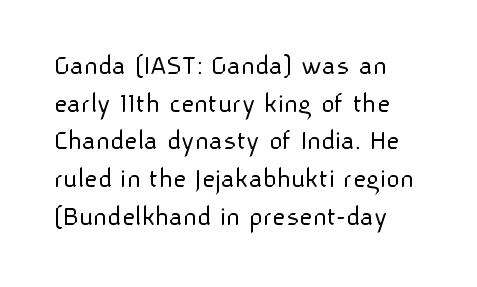
Each word holds together tightly as a unit, with standard inter-letter gaps. No extra ink here — the face is not bold. Quick note: interline space is typical. Is there any slant? The stems are plumb.
